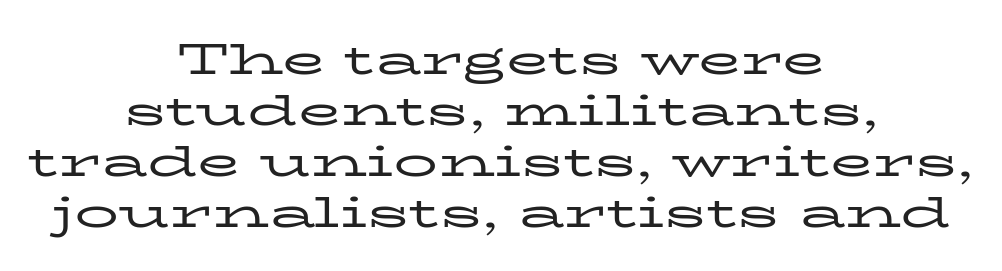
This rendering features lettering with no underline. The axis of the letterforms is exactly vertical. The font is comparable to plain body text, perhaps lighter. Characters follow at the spacing the type designer built in.
